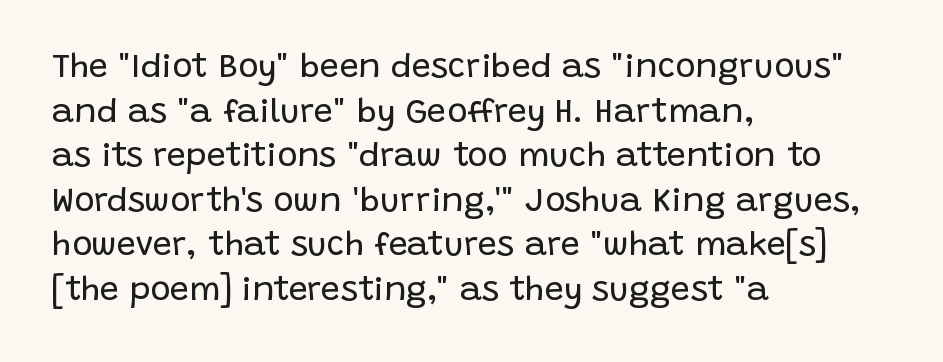
Q: Is the text bold? A: No.
Q: Is the text italic (slanted)? A: No, it is upright.
Q: Is the typeface a serif or a sans-serif typeface? A: Sans-serif.
Q: Is the text underlined? A: No.
Q: How is the paragraph aligned? A: Left-aligned.
Q: Is the spacing between letters normal or unusually wide? A: Normal.
Q: Is the spacing between lines tight, normal or loose? A: Normal.
Q: Width (condensed, normal, or wide)? A: Normal.
Q: Stroke contrast? A: Low.
Q: x-height? A: Large.
Q: Monospaced? A: No.
